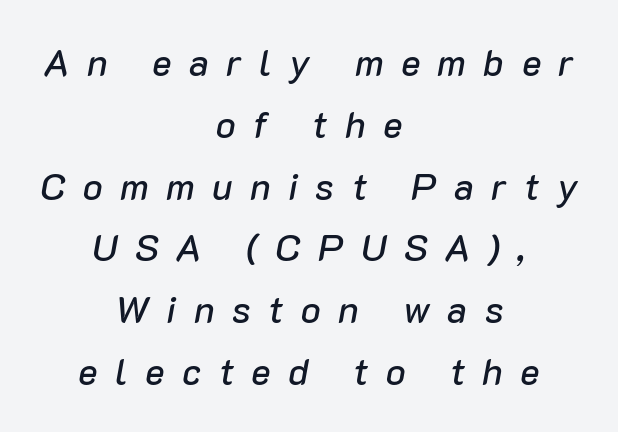
These lines stack symmetrically, like a column narrowing and widening about its center. What stands out about the letter spacing? Its width — letters are far apart. The gap between lines stays unmarked. Whoever set this chose a conventional vertical rhythm. The glyphs look as if they've been sheared to an angle.
